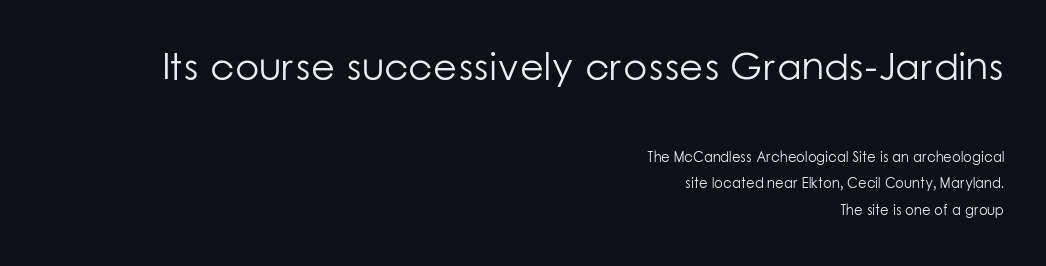
Each line ends at the same right margin while the left side varies. The passage shown is typeset with a sans-serif family. Nope, not italic — everything's standing straight. Beneath every word, the page is bare. You get the large type first, then a drop to smaller type. A typesetter would call this proportional, since set widths differ per character.
